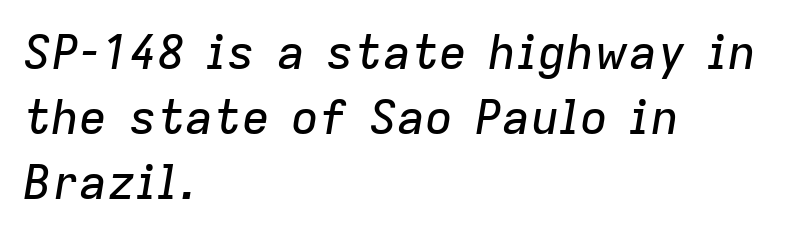
{"italic": "yes", "lean": "right", "slant_degrees": 9, "width": "normal", "stroke_contrast": "low", "x_height": "medium", "monospaced": "no", "underline": "no", "align": "left", "line_spacing": "normal", "line_spacing_ratio": 1.38, "letter_spacing": "normal", "letter_spacing_em": 0.0, "glyph_px": 47}
